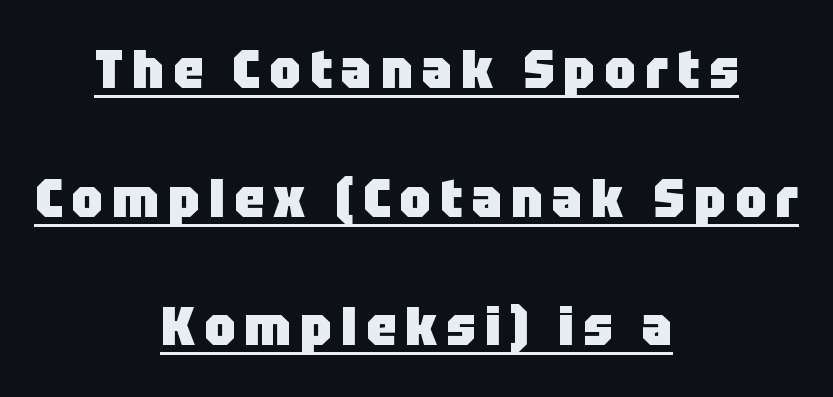
{"serif": "no", "italic": "no", "bold": "yes", "weight": "heavy", "width": "normal", "stroke_contrast": "low", "x_height": "large", "monospaced": "no", "underline": "yes", "align": "center", "line_spacing": "loose", "line_spacing_ratio": 2.38, "glyph_px": 54}
